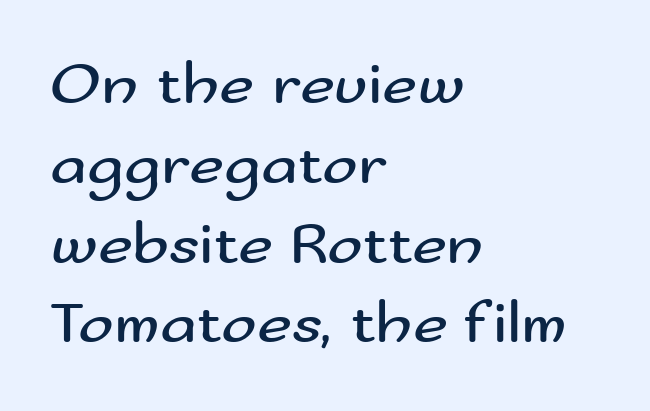
The characters are drawn with everyday or finer stroke widths. This block has exactly the height ordinary leading produces. You can tell from the bare stems that sans-serif type was used. Spacing verdict: proportional, widths tailored to each character. Here the glyphs are tracked normally, forming tight word shapes.
